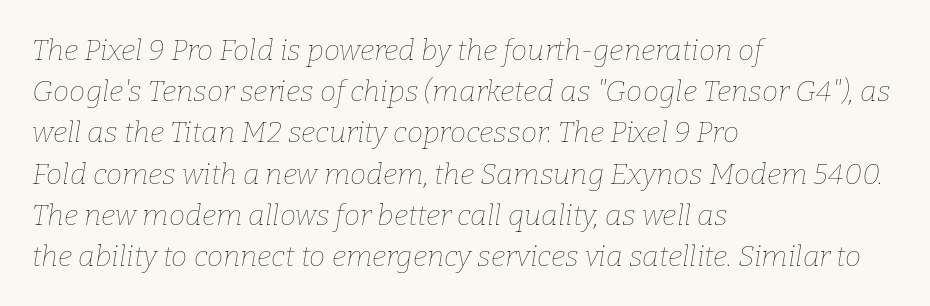
{"italic": "yes", "lean": "right", "slant_degrees": 9, "bold": "no", "weight": "thin", "width": "normal", "stroke_contrast": "low", "x_height": "medium", "monospaced": "no", "underline": "no", "align": "left", "line_spacing": "normal", "line_spacing_ratio": 1.42, "letter_spacing": "normal", "letter_spacing_em": 0.0, "glyph_px": 29}
